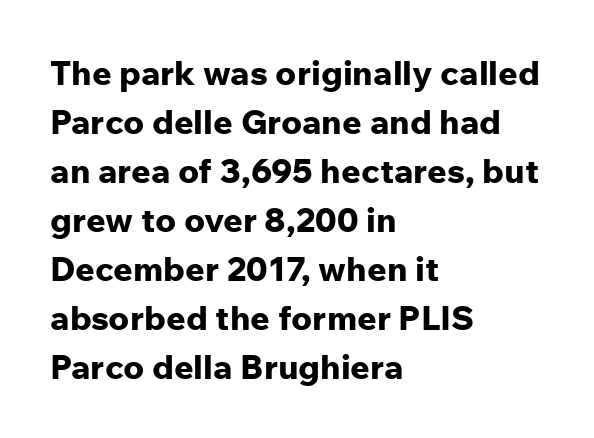
Q: Is the text bold? A: Yes.
Q: Is the text italic (slanted)? A: No, it is upright.
Q: Is the typeface a serif or a sans-serif typeface? A: Sans-serif.
Q: Is the text underlined? A: No.
Q: How is the paragraph aligned? A: Left-aligned.
Q: Is the spacing between letters normal or unusually wide? A: Normal.
Q: Is the spacing between lines tight, normal or loose? A: Normal.
Q: Width (condensed, normal, or wide)? A: Normal.
Q: Stroke contrast? A: Low.
Q: x-height? A: Medium.
Q: Monospaced? A: No.
